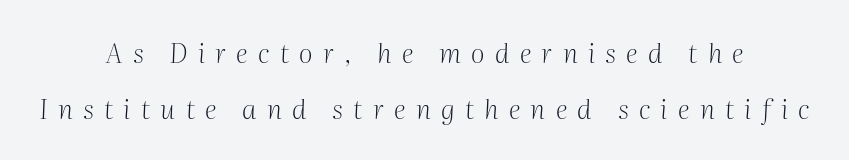
{"italic": "yes", "lean": "right", "slant_degrees": 2, "bold": "no", "underline": "no", "align": "center", "line_spacing": "loose", "line_spacing_ratio": 2.09, "letter_spacing": "wide", "letter_spacing_em": 0.38, "glyph_px": 27}
